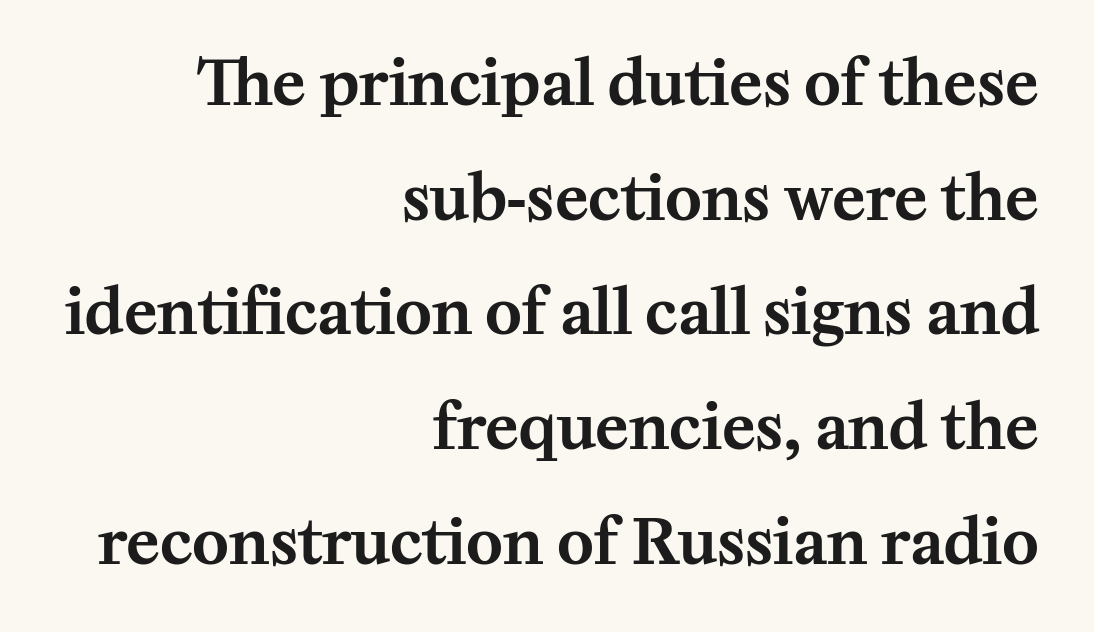
These lines are rendered in a variable-pitch font. Honestly, the letter spacing is just normal — you wouldn't notice it. All the whitespace from short lines collects on the left. Glance below the letters and you will spot only blank space.
